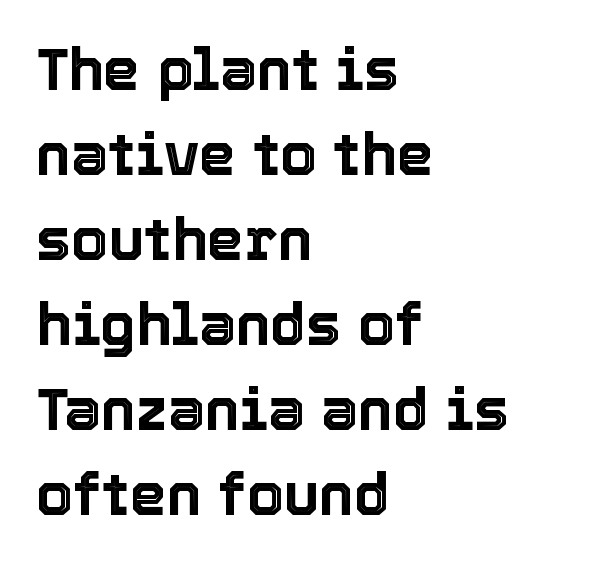
{"italic": "no", "width": "normal", "x_height": "medium", "monospaced": "no", "underline": "no", "align": "left", "line_spacing": "normal", "line_spacing_ratio": 1.44, "letter_spacing": "normal", "letter_spacing_em": 0.0, "glyph_px": 59}
